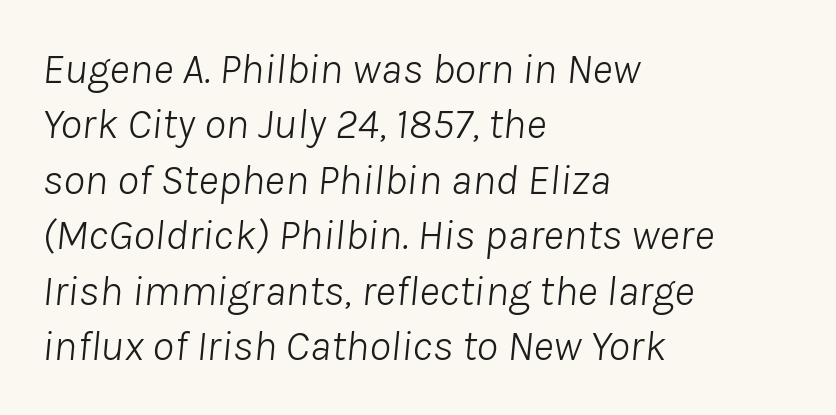
{"italic": "yes", "lean": "right", "slant_degrees": 8, "bold": "no", "weight": "light", "width": "normal", "stroke_contrast": "low", "x_height": "medium", "monospaced": "no", "underline": "no", "align": "left", "line_spacing": "normal", "line_spacing_ratio": 1.26, "letter_spacing": "normal", "letter_spacing_em": 0.0, "glyph_px": 44}
